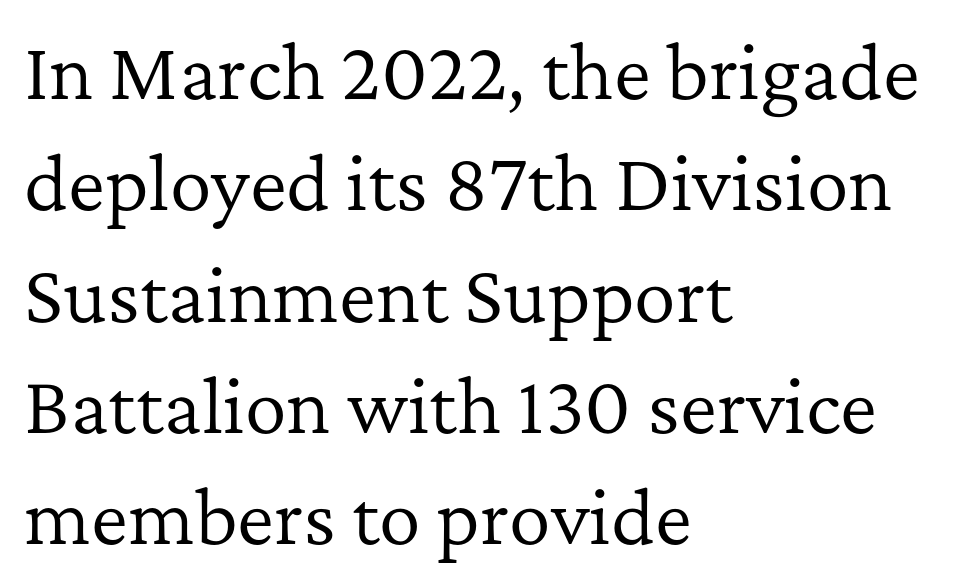
Q: Is the text bold? A: No.
Q: Is the text italic (slanted)? A: No, it is upright.
Q: Is the typeface a serif or a sans-serif typeface? A: Serif.
Q: Is the text underlined? A: No.
Q: How is the paragraph aligned? A: Left-aligned.
Q: Is the spacing between letters normal or unusually wide? A: Normal.
Q: Is the spacing between lines tight, normal or loose? A: Normal.
Q: Width (condensed, normal, or wide)? A: Normal.
Q: Stroke contrast? A: Low.
Q: x-height? A: Medium.
Q: Monospaced? A: No.
